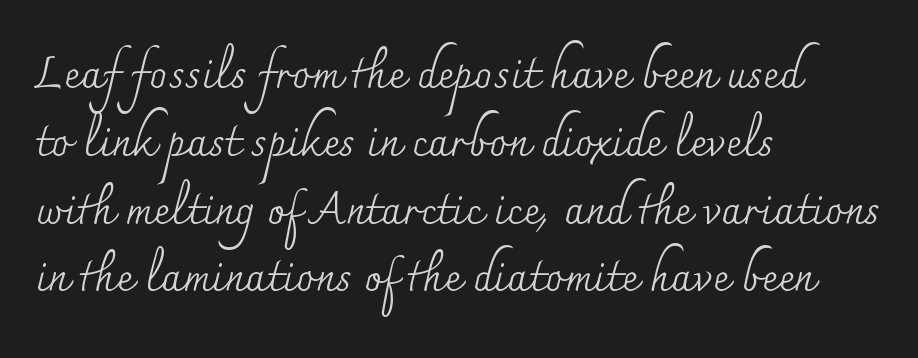
{"serif": "yes", "bold": "no", "weight": "regular", "width": "normal", "stroke_contrast": "medium", "x_height": "small", "monospaced": "no", "underline": "no", "align": "left", "line_spacing": "normal", "line_spacing_ratio": 1.54, "letter_spacing": "normal", "letter_spacing_em": 0.0, "glyph_px": 44}
